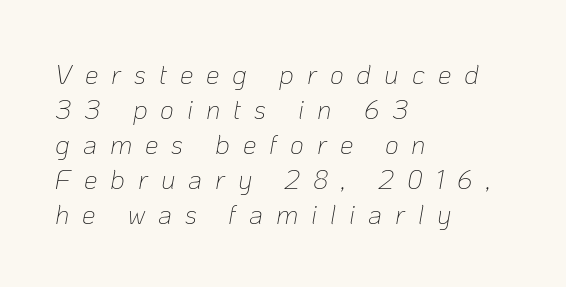
Does the copy run flush right? No — it runs flush left. The glyphs look as if they've been sheared to an angle. You could only call the tracking loose — the letters float apart. The rendering uses a moderate line-height, typical for paragraphs. The cut favours lightness, reaching ordinary text weight at its darkest.
